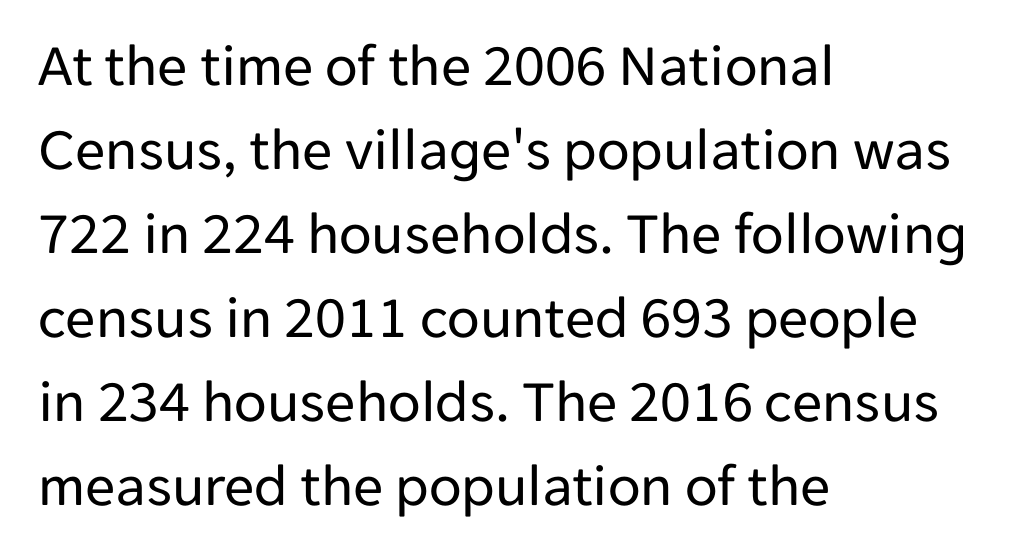
Vertical stems look standard width or narrower in stroke. The passage shown is typed in a proportional face where columns would drift. The space beneath each line is pristine and unruled. Does the leading feel generous? No, just average. The designer went with a sans here, leaving each stem footless. The letterforms sit shoulder to shoulder at normal distance.
